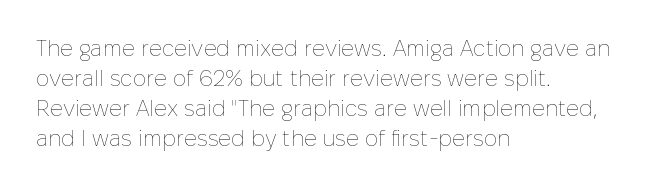
The image shows 22 px text type, upright; set left-aligned, normal line spacing (1.37x), normal letter spacing, not underlined.
